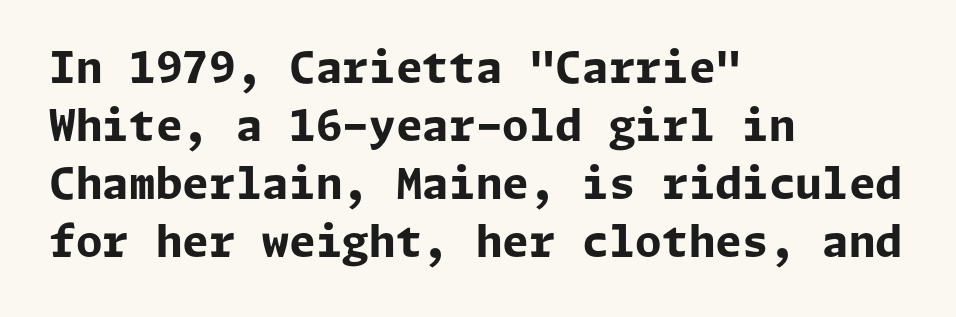
The image shows 43 px bold sans-serif type, upright; set left-aligned, normal line spacing (1.35x), normal letter spacing, not underlined; low stroke contrast and a medium x-height.
